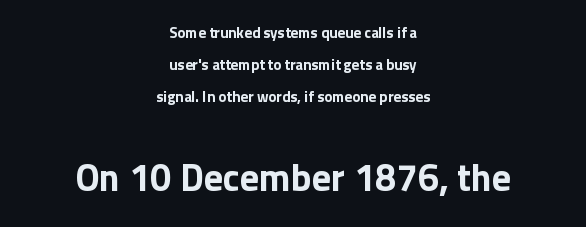
Q: Is the text bold? A: Yes.
Q: Is the text italic (slanted)? A: No, it is upright.
Q: Is the typeface a serif or a sans-serif typeface? A: Sans-serif.
Q: Is the text underlined? A: No.
Q: How is the paragraph aligned? A: Centered.
Q: Is the spacing between letters normal or unusually wide? A: Normal.
Q: Is the spacing between lines tight, normal or loose? A: Loose.
Q: Which block of text is set in a larger size, the first (top) or the second (bottom)? A: The second (bottom) one.
Q: Width (condensed, normal, or wide)? A: Normal.
Q: x-height? A: Medium.
Q: Monospaced? A: No.
